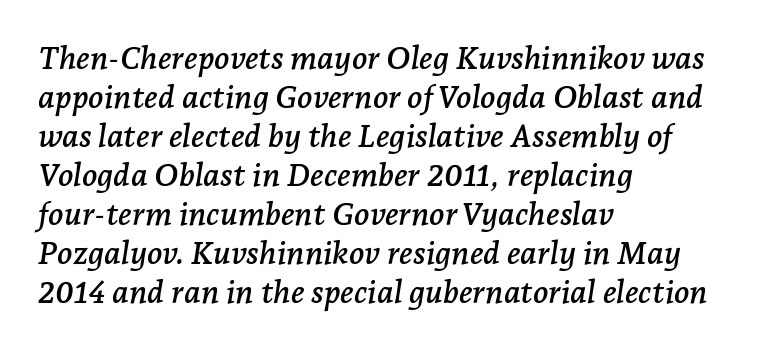
{"serif": "yes", "italic": "yes", "lean": "right", "slant_degrees": 7, "width": "normal", "stroke_contrast": "low", "x_height": "medium", "monospaced": "no", "underline": "no", "align": "left", "line_spacing_ratio": 1.22, "letter_spacing": "normal", "letter_spacing_em": 0.0, "glyph_px": 32}
